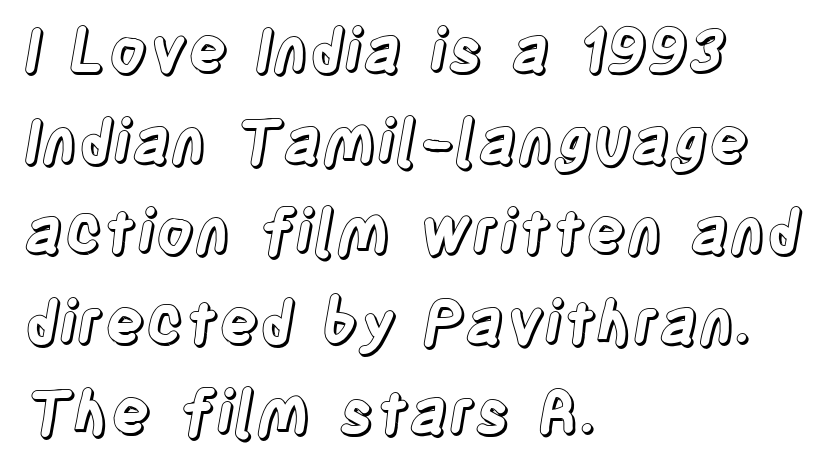
Q: Is the text italic (slanted)? A: Yes.
Q: Is the text underlined? A: No.
Q: How is the paragraph aligned? A: Left-aligned.
Q: Is the spacing between letters normal or unusually wide? A: Normal.
Q: Is the spacing between lines tight, normal or loose? A: Normal.
Q: Width (condensed, normal, or wide)? A: Condensed.
Q: x-height? A: Large.
Q: Monospaced? A: No.
